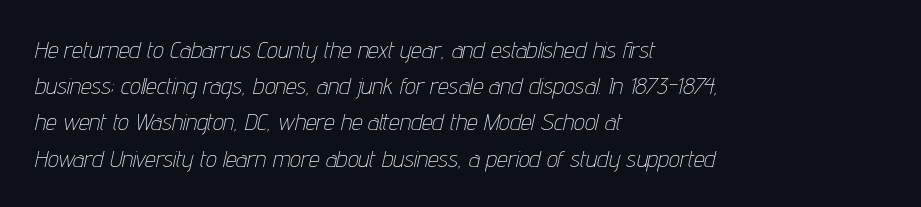
The lettering tilts uniformly, giving the passage an italic look. The rows are spaced the way most documents space them. Stem width sits at or under what a default text font uses. Each row of text sits above clean, open space. You could call the tracking neutral — neither tight nor loose.
